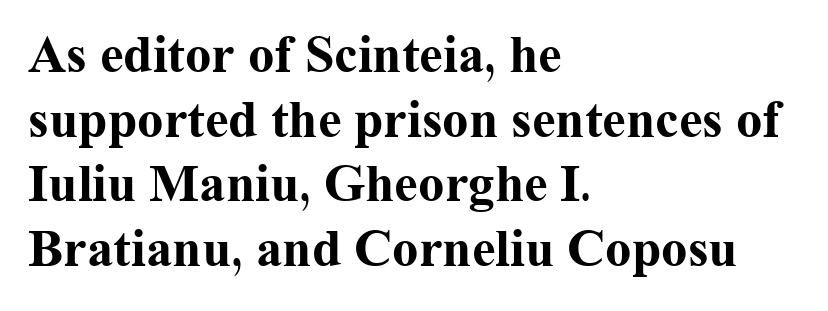
The area under the type is left untouched. What stands out about the letter spacing? Nothing — it is the standard amount. Look at the bottom of the vertical strokes: they flare into serifs here. The text block is weighted toward the left margin, trailing off unevenly rightward.
